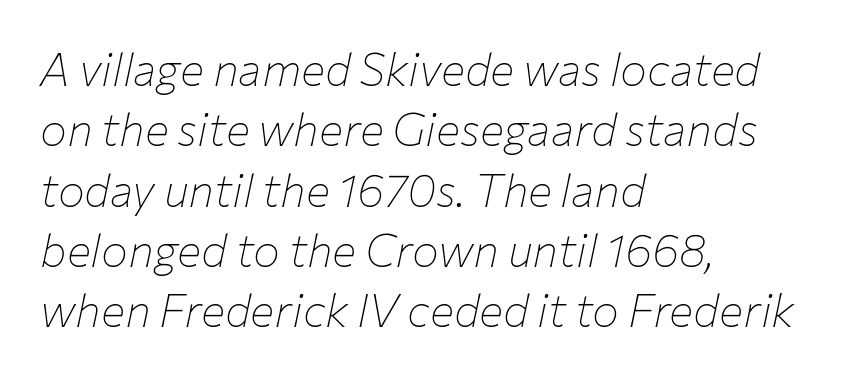
{"italic": "yes", "lean": "right", "slant_degrees": 12, "bold": "no", "weight": "thin", "width": "normal", "stroke_contrast": "low", "x_height": "medium", "monospaced": "no", "underline": "no", "align": "left", "line_spacing": "normal", "line_spacing_ratio": 1.34, "letter_spacing": "normal", "letter_spacing_em": 0.0, "glyph_px": 45}
